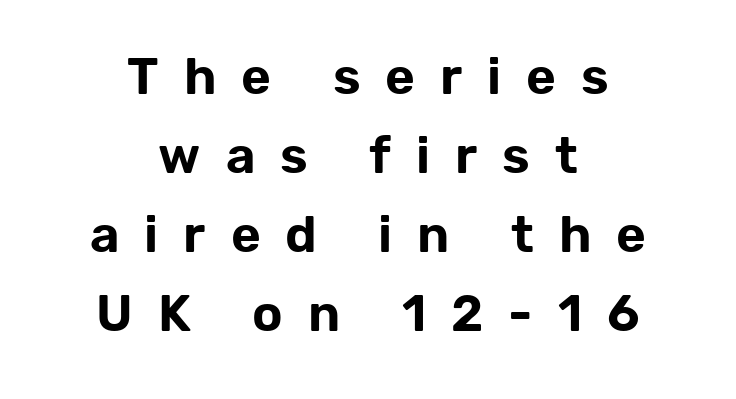
The image shows 51 px sans-serif type, upright; set centered, normal line spacing (1.55x), unusually wide letter spacing (+0.49 em), not underlined; low stroke contrast and a medium x-height.
